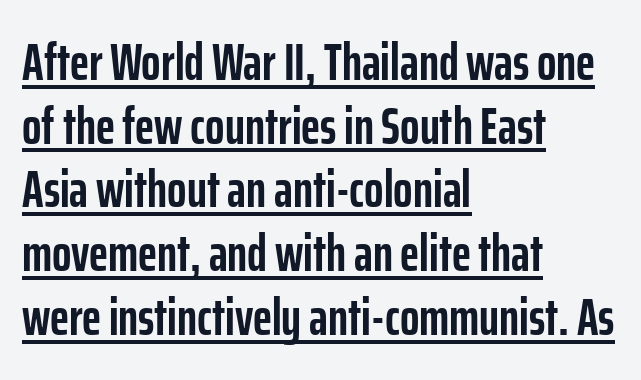
{"serif": "no", "italic": "no", "bold": "yes", "weight": "semibold", "width": "condensed", "stroke_contrast": "low", "x_height": "medium", "monospaced": "no", "underline": "yes", "align": "left", "line_spacing": "normal", "line_spacing_ratio": 1.25, "letter_spacing": "normal", "letter_spacing_em": 0.0, "glyph_px": 51}
